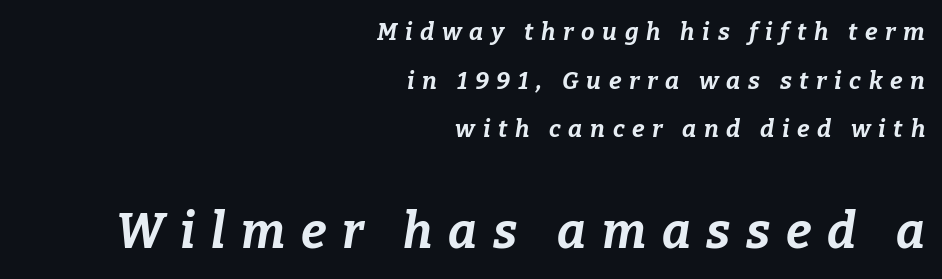
The passage is arranged like a letterhead date or caption credit — flush right. Successive baselines arrive slowly, with a big drop between each. Which of the two is more prominent by size? The second, at the bottom. Slant detected: the letters are inclined. Only glyphs here, with clear space below each row. Students, this is bold: see how much ink each stroke carries.
